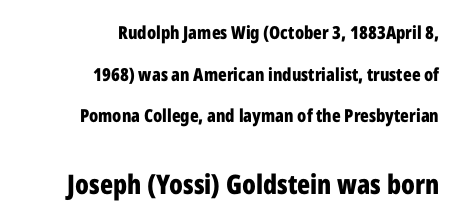
Q: Is the text bold? A: Yes.
Q: Is the text italic (slanted)? A: No, it is upright.
Q: Is the text underlined? A: No.
Q: How is the paragraph aligned? A: Right-aligned.
Q: Is the spacing between letters normal or unusually wide? A: Normal.
Q: Is the spacing between lines tight, normal or loose? A: Loose.
Q: Which block of text is set in a larger size, the first (top) or the second (bottom)? A: The second (bottom) one.
